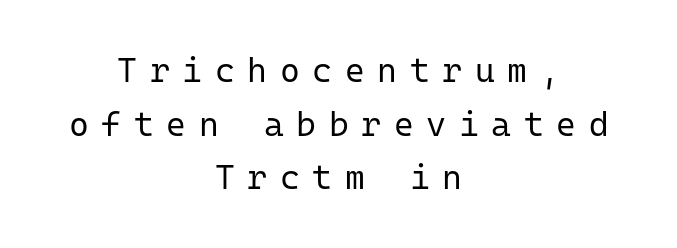
{"serif": "no", "italic": "no", "bold": "no", "weight": "regular", "width": "normal", "stroke_contrast": "low", "x_height": "medium", "monospaced": "yes", "underline": "no", "align": "center", "line_spacing": "normal", "line_spacing_ratio": 1.58, "letter_spacing": "wide", "letter_spacing_em": 0.37, "glyph_px": 34}
